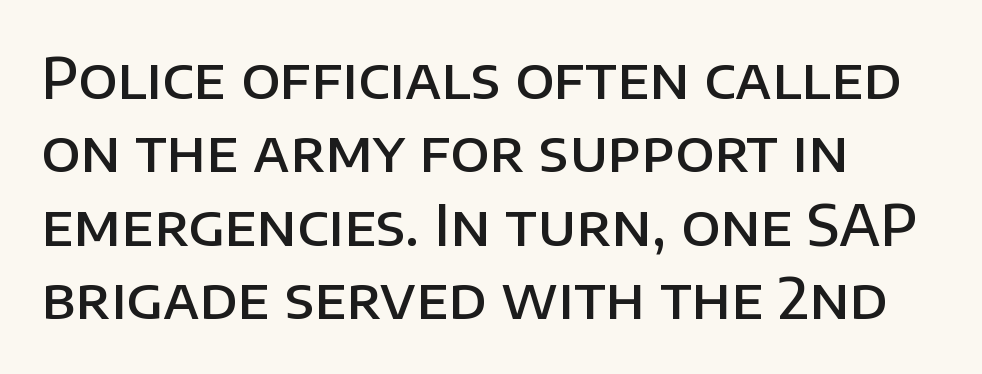
The image shows 56 px semibold sans-serif type, upright; set left-aligned, normal line spacing (1.31x), normal letter spacing, not underlined; low stroke contrast and a large x-height.
